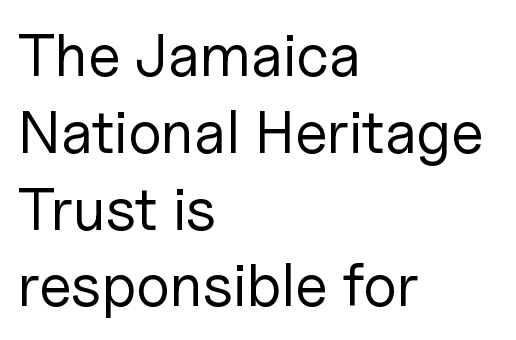
Posture: vertical. Plain, unruled lines of type. Varying glyph widths throughout — classic text-font behaviour. Bold? No — there's no thickening of the strokes. Notice how the passage keeps a crisp vertical edge on the left only. The characters display no serif detailing; their extremities are plain.
